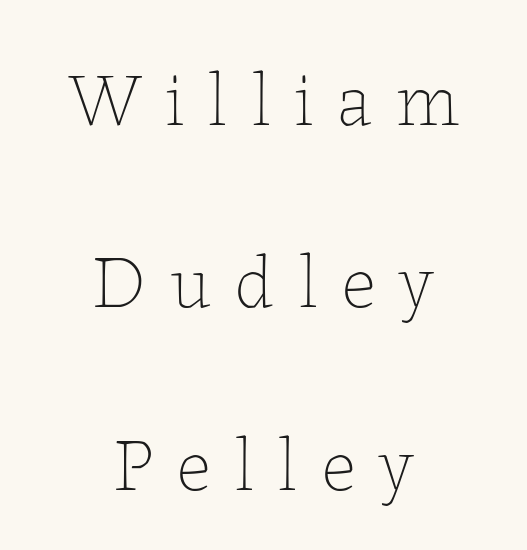
This is the regular roman posture of the typeface. Weight: in the light-to-regular range. The tracking jumps out immediately: characters are airy and widely separated. Decoration check: the copy has no underline.
